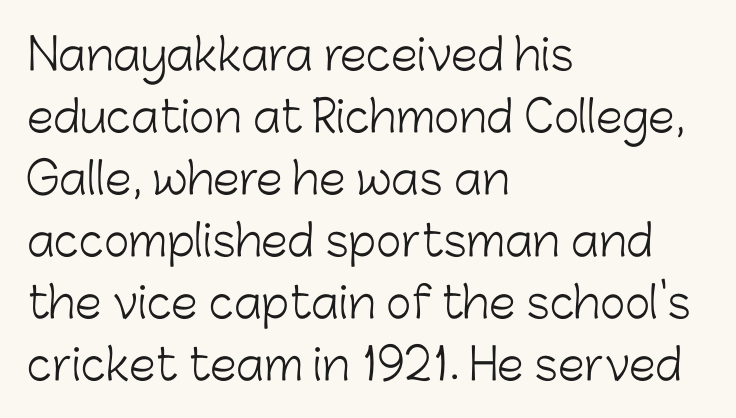
This sample uses plain, unmodified letter spacing. The typesetting does not lean heavy: it is not bold. The glyphs in this specimen are sans serif. The face used here is proportionally spaced, like ordinary book or web type. Descenders are the only things crossing below the line. Vertically, the passage feels balanced, rows spaced as you'd expect.
